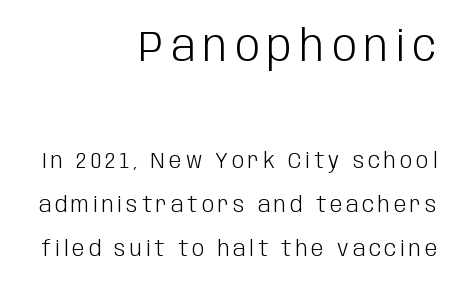
Two sizes are in play, and the larger belongs to the first block. A typesetter would label this face a sans. Baseline-to-baseline distance is far greater than the letter height. Posture: straight, roman, zero tilt.
